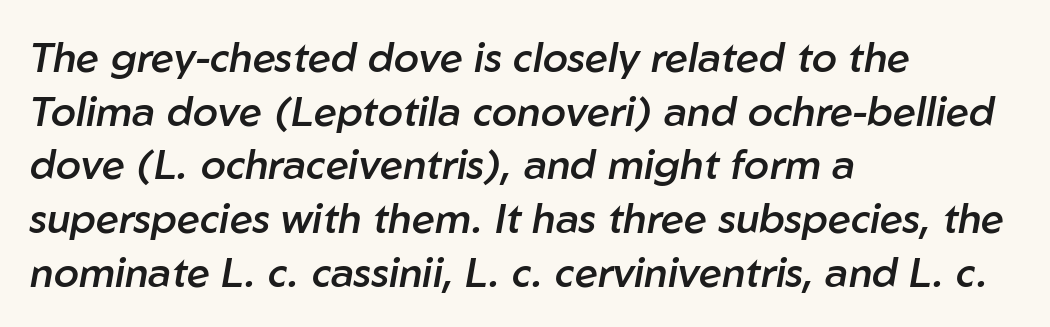
Q: Is the text bold? A: Semi-bold.
Q: Is the text italic (slanted)? A: Yes, it leans right by about 10 degrees.
Q: Is the text underlined? A: No.
Q: How is the paragraph aligned? A: Left-aligned.
Q: Is the spacing between letters normal or unusually wide? A: Normal.
Q: Is the spacing between lines tight, normal or loose? A: Normal.
Q: Width (condensed, normal, or wide)? A: Normal.
Q: Stroke contrast? A: Low.
Q: x-height? A: Medium.
Q: Monospaced? A: No.
